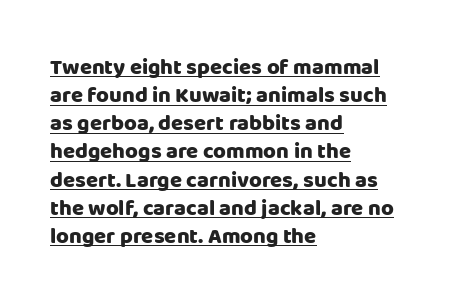
The glyphs have the mass of a bold cut. Ascenders rise straight up at ninety degrees. The letters sit at their default tracking, neither squeezed nor spread. Horizontal alignment here is leftward, the default for most running prose.
